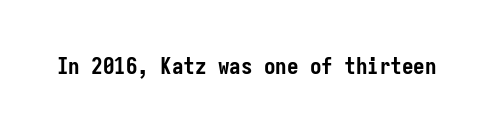
The image shows 23 px bold type, upright; set normal letter spacing, not underlined.
